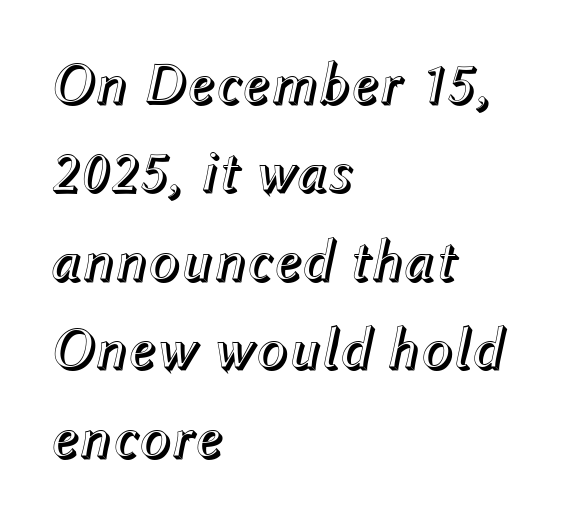
Q: Is the text italic (slanted)? A: Yes, it leans right by about 12 degrees.
Q: Is the text underlined? A: No.
Q: How is the paragraph aligned? A: Left-aligned.
Q: Is the spacing between letters normal or unusually wide? A: Normal.
Q: Is the spacing between lines tight, normal or loose? A: Normal.
Q: Width (condensed, normal, or wide)? A: Normal.
Q: x-height? A: Medium.
Q: Monospaced? A: No.
